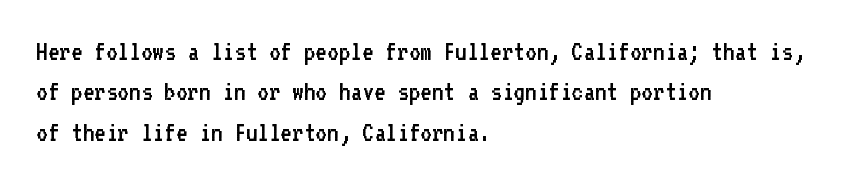
The specimen reads as upright at a glance. Notice how descenders clear the ascenders below comfortably — that's standard leading. Notice how the passage keeps a crisp vertical edge on the left only. The font is comparable to plain body text, perhaps lighter. Is this a fixed-width face? Yes — each glyph sits in an identical cell.
